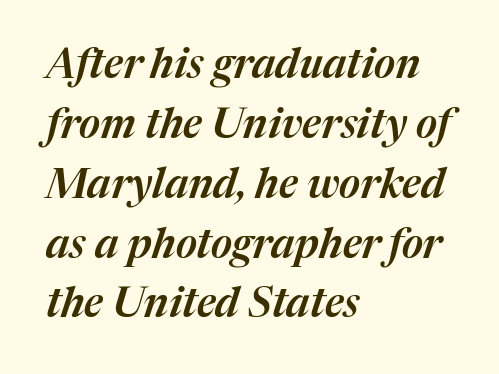
The image shows 41 px text type, italic (leaning right); set left-aligned, normal line spacing (1.46x), normal letter spacing, not underlined; medium stroke contrast and a medium x-height.
